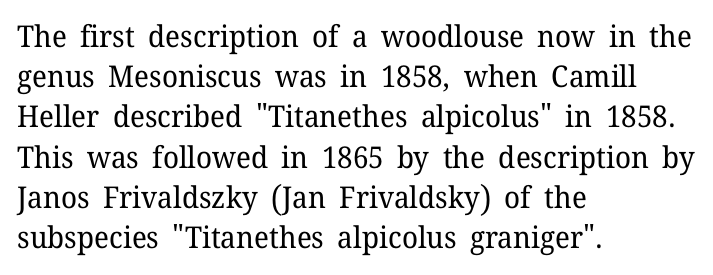
The image shows 30 px regular-weight serif type, upright; set left-aligned, normal line spacing (1.34x), normal letter spacing, not underlined; low stroke contrast and a medium x-height.
